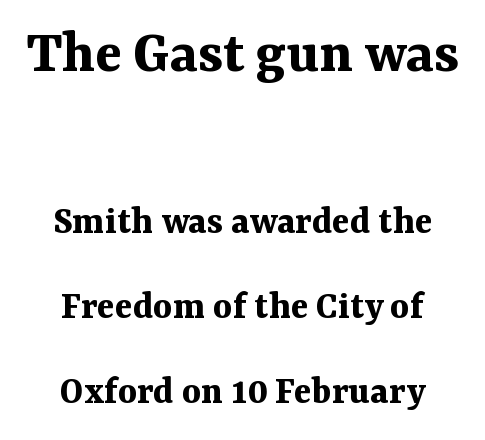
The letterforms sit shoulder to shoulder at normal distance. Ascenders rise straight up at ninety degrees. The strip under each line holds only bare page. Letterform terminals end in serifs throughout the passage. Bigger letters appear in the top chunk; the bottom chunk is reduced. The passage shown is typed in a proportional face where columns would drift.
